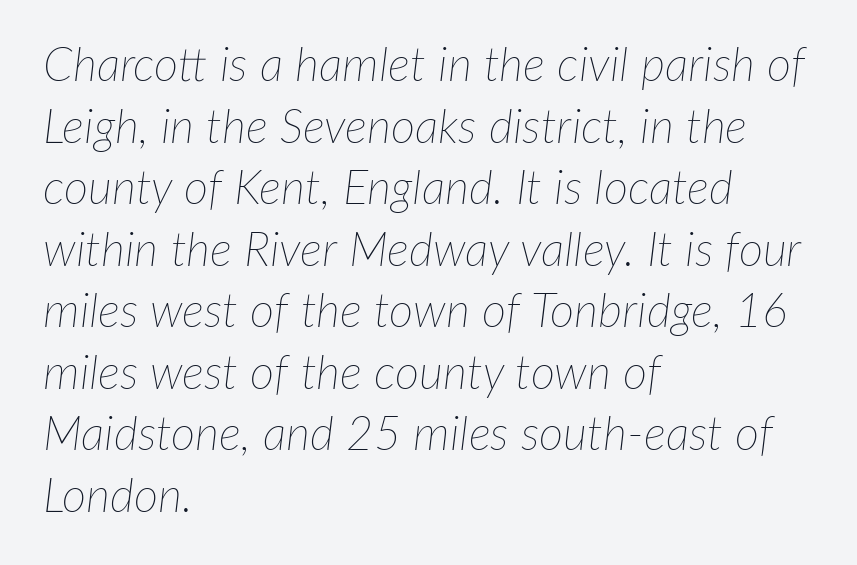
Q: Is the text bold? A: No.
Q: Is the text italic (slanted)? A: Yes, it leans right by about 7 degrees.
Q: Is the text underlined? A: No.
Q: How is the paragraph aligned? A: Left-aligned.
Q: Is the spacing between letters normal or unusually wide? A: Normal.
Q: Is the spacing between lines tight, normal or loose? A: Normal.
Q: Width (condensed, normal, or wide)? A: Normal.
Q: Stroke contrast? A: Low.
Q: x-height? A: Medium.
Q: Monospaced? A: No.
